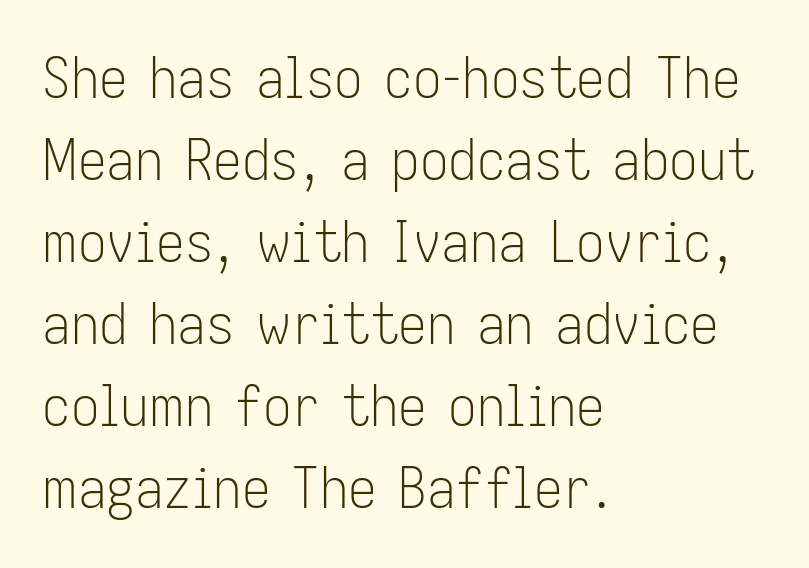
{"serif": "no", "italic": "no", "bold": "no", "weight": "light", "width": "condensed", "stroke_contrast": "low", "x_height": "medium", "monospaced": "no", "underline": "no", "align": "left", "line_spacing": "normal", "line_spacing_ratio": 1.44, "letter_spacing": "normal", "letter_spacing_em": 0.0, "glyph_px": 57}
